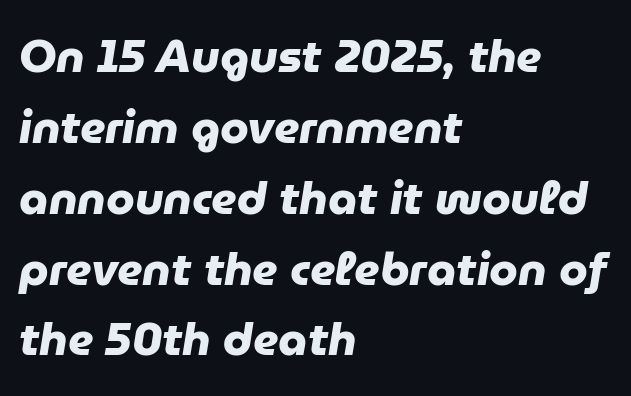
{"serif": "no", "bold": "yes", "weight": "heavy", "width": "normal", "stroke_contrast": "low", "x_height": "medium", "monospaced": "no", "underline": "no", "align": "left", "line_spacing": "normal", "line_spacing_ratio": 1.54, "letter_spacing": "normal", "letter_spacing_em": 0.0, "glyph_px": 46}
